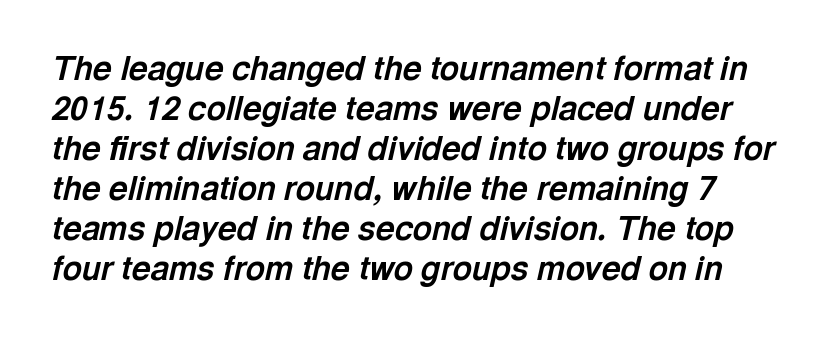
The image shows 33 px bold type, italic (leaning right); set line spacing 1.21x, normal letter spacing, not underlined; a medium x-height.
